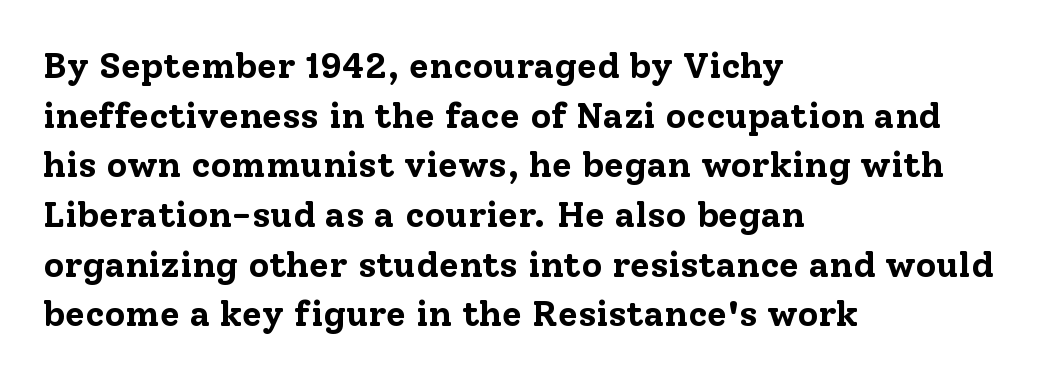
The rendering anchors every line to the left-hand side. You could call the tracking neutral — neither tight nor loose. The characters display serif detailing at their extremities. Vertical strokes here are truly vertical. Note the varied advance widths — an 'i' is clearly narrower than an 'm'. The designer left line spacing at the default.
